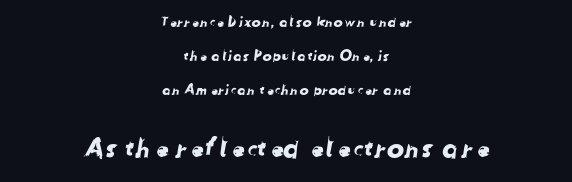
Q: Is the text underlined? A: No.
Q: How is the paragraph aligned? A: Centered.
Q: Is the spacing between letters normal or unusually wide? A: Normal.
Q: Is the spacing between lines tight, normal or loose? A: Loose.
Q: Which block of text is set in a larger size, the first (top) or the second (bottom)? A: The second (bottom) one.
